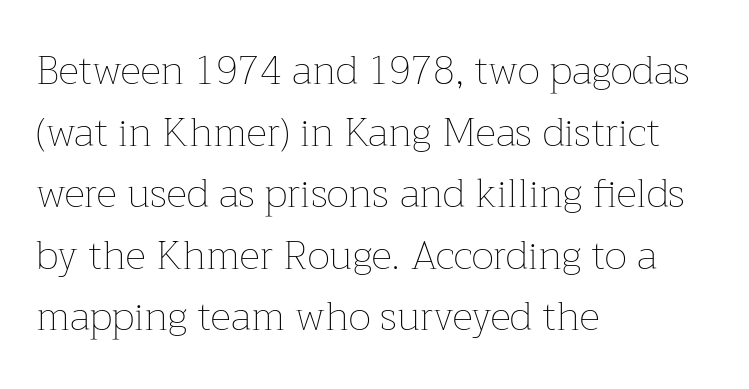
Q: Is the text bold? A: No.
Q: Is the text italic (slanted)? A: No, it is upright.
Q: Is the text underlined? A: No.
Q: How is the paragraph aligned? A: Left-aligned.
Q: Is the spacing between letters normal or unusually wide? A: Normal.
Q: Is the spacing between lines tight, normal or loose? A: Normal.
Q: Width (condensed, normal, or wide)? A: Normal.
Q: Stroke contrast? A: Low.
Q: x-height? A: Medium.
Q: Monospaced? A: No.
